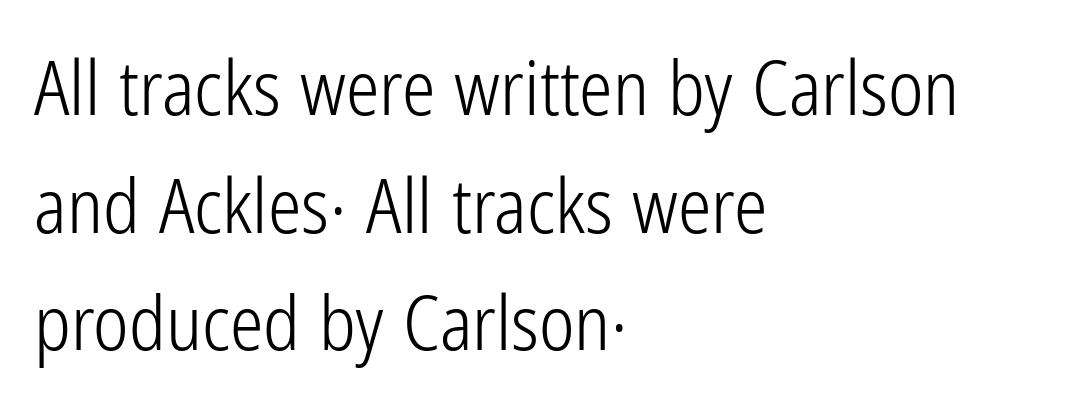
Q: Is the text bold? A: No.
Q: Is the text italic (slanted)? A: No, it is upright.
Q: Is the typeface a serif or a sans-serif typeface? A: Sans-serif.
Q: Is the text underlined? A: No.
Q: How is the paragraph aligned? A: Left-aligned.
Q: Is the spacing between letters normal or unusually wide? A: Normal.
Q: Is the spacing between lines tight, normal or loose? A: Normal.
Q: Width (condensed, normal, or wide)? A: Condensed.
Q: Stroke contrast? A: Low.
Q: x-height? A: Medium.
Q: Monospaced? A: No.
